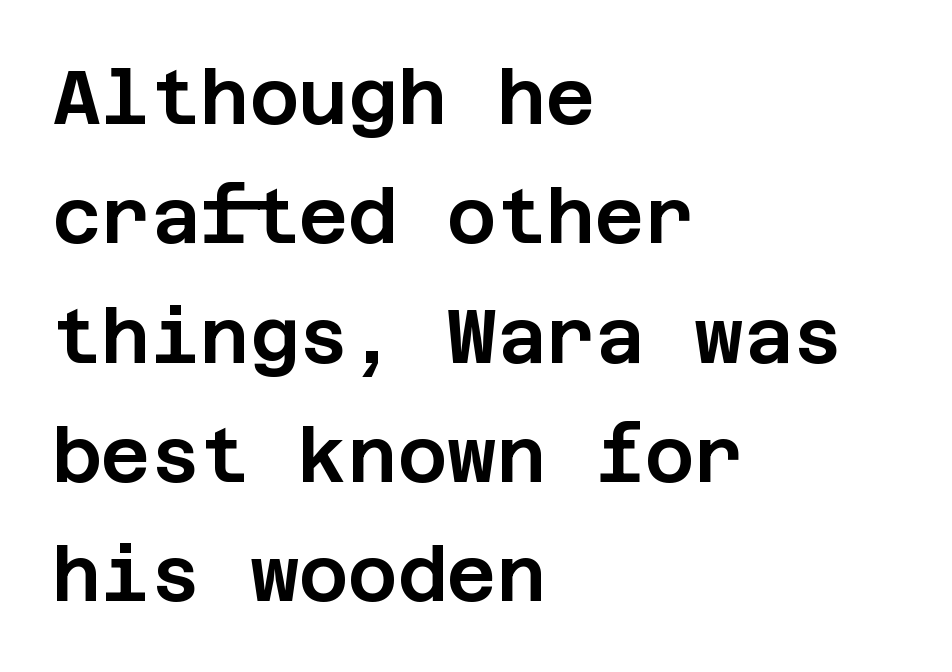
Is there any slant? The stems are plumb. These lines are set flush left with a ragged right edge. Evenly set lines give the paragraph a standard silhouette. Nope, no serifs anywhere on these letters. A clean baseline with only descenders dipping below it. Students, note that the glyphs here touch the page at normal intervals.
